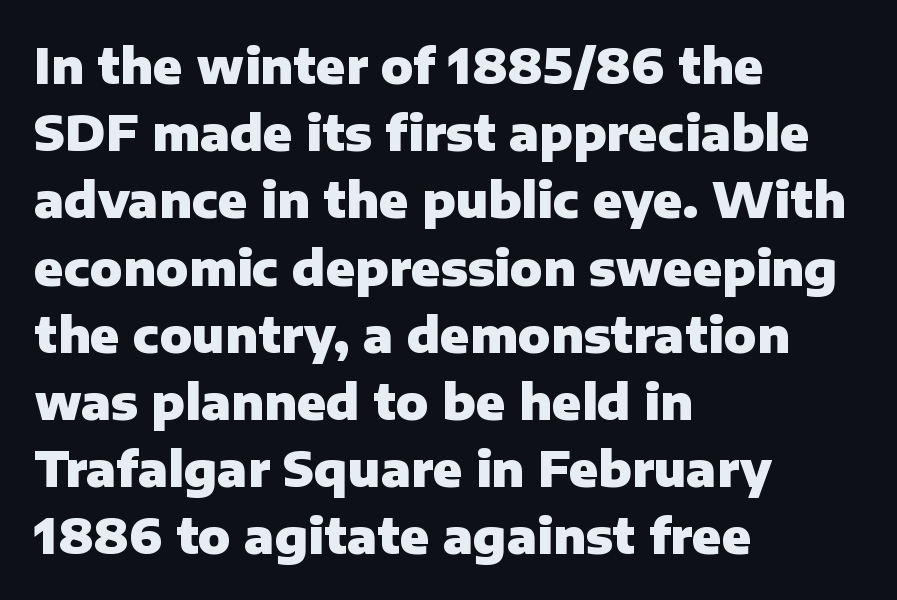
{"serif": "no", "italic": "no", "bold": "yes", "weight": "heavy", "width": "normal", "stroke_contrast": "low", "x_height": "medium", "monospaced": "no", "underline": "no", "align": "left", "line_spacing": "normal", "line_spacing_ratio": 1.4, "letter_spacing": "normal", "letter_spacing_em": 0.0, "glyph_px": 48}
